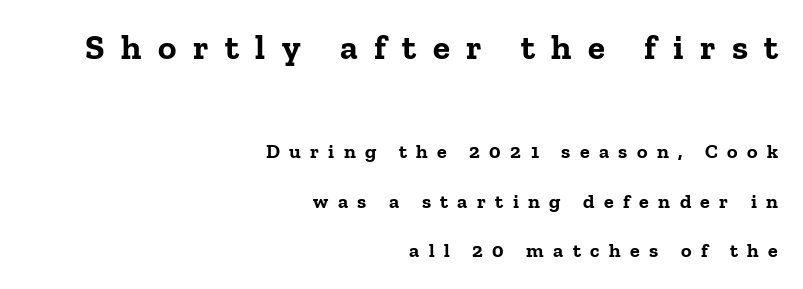
The image shows 35 px bold serif type, upright; set right-aligned, loose line spacing (2.47x), unusually wide letter spacing (+0.47 em), not underlined; the first (top) block is 1.75x larger; low stroke contrast and a medium x-height.
